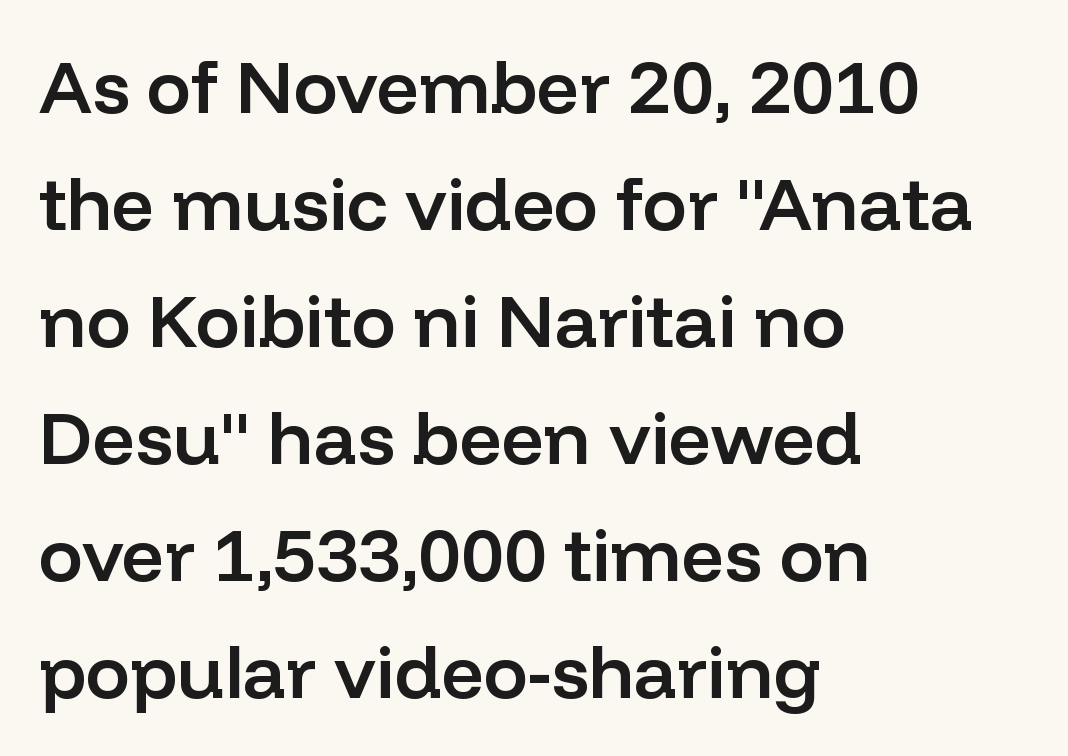
Rule under the text: the space is simply empty. Unlike italic type, these characters show no tilt at all. The font family rendered here belongs to the sans-serif group. The typesetting leans somewhat heavy: a semibold. Short note: letters normally spaced.
